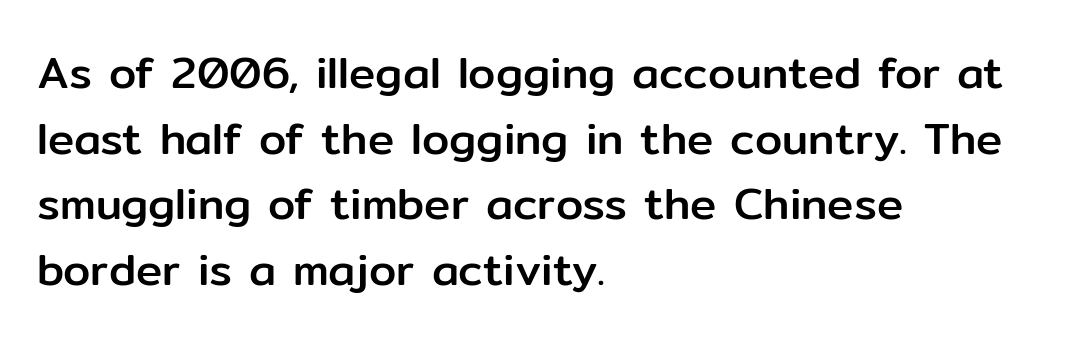
Q: Is the text italic (slanted)? A: No, it is upright.
Q: Is the typeface a serif or a sans-serif typeface? A: Sans-serif.
Q: Is the text underlined? A: No.
Q: How is the paragraph aligned? A: Left-aligned.
Q: Is the spacing between letters normal or unusually wide? A: Normal.
Q: Is the spacing between lines tight, normal or loose? A: Normal.
Q: Width (condensed, normal, or wide)? A: Normal.
Q: Stroke contrast? A: Low.
Q: x-height? A: Medium.
Q: Monospaced? A: No.
